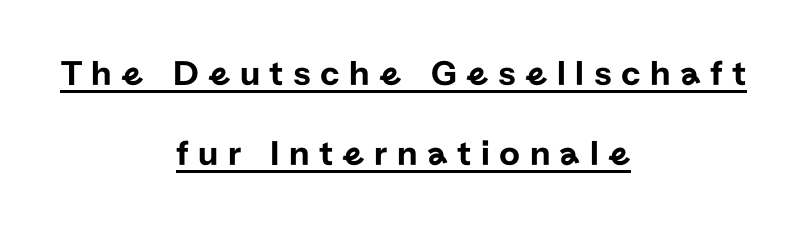
{"serif": "no", "italic": "no", "width": "normal", "stroke_contrast": "low", "x_height": "medium", "monospaced": "no", "underline": "yes", "align": "center", "line_spacing": "loose", "line_spacing_ratio": 2.23, "letter_spacing": "wide", "letter_spacing_em": 0.26, "glyph_px": 36}
